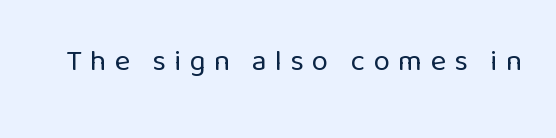
The image shows 30 px regular-weight sans-serif type, upright; set unusually wide letter spacing (+0.27 em), not underlined; low stroke contrast and a medium x-height.
